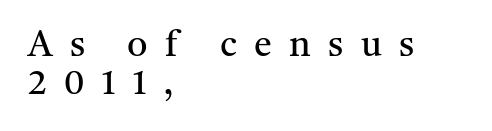
Glyph-to-glyph distance is far greater than everyday printed text. These lines are rendered in a variable-pitch font. Baseline-to-baseline distance is barely more than the letter height. Upright lettering throughout.
